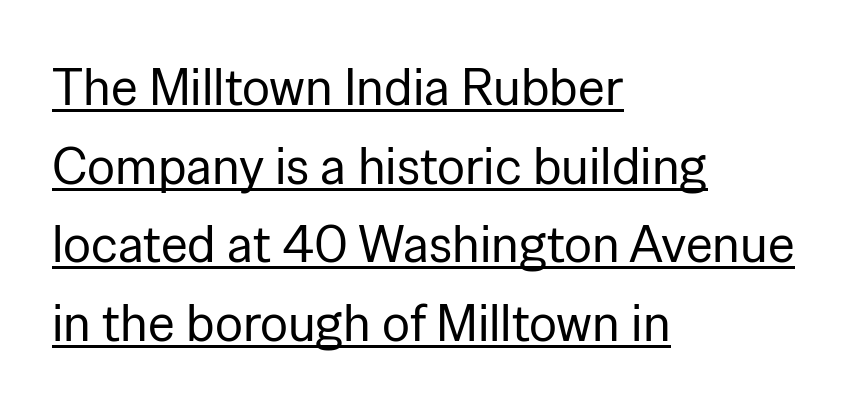
The lines are quadded left. I'd call this a sans setting — the letters go barefoot. The characters are drawn with everyday or finer stroke widths. The typography opts for an upright posture over an oblique one. Each letter keeps its own natural width here, so spacing adapts to shape. Line spacing here is normal.
